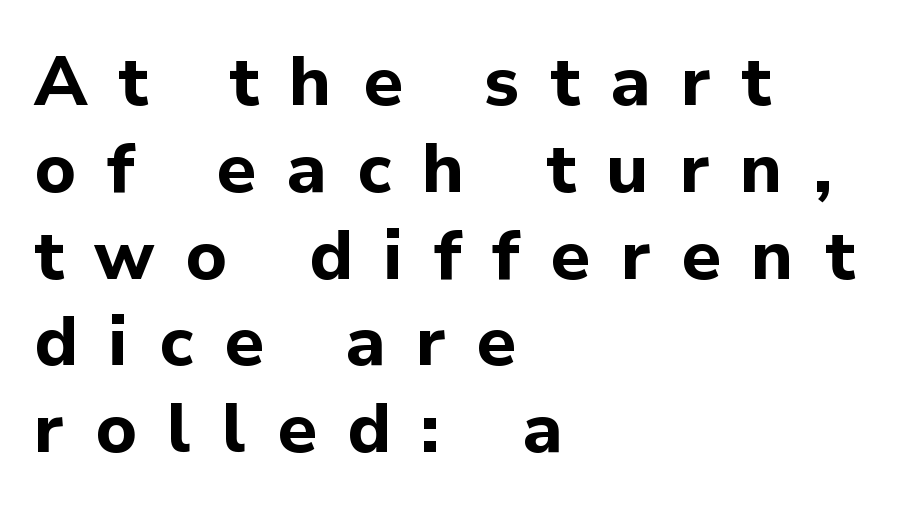
{"serif": "no", "italic": "no", "bold": "yes", "weight": "bold", "width": "normal", "stroke_contrast": "low", "x_height": "medium", "monospaced": "no", "underline": "no", "align": "left", "line_spacing_ratio": 1.24, "letter_spacing": "wide", "letter_spacing_em": 0.44, "glyph_px": 70}
